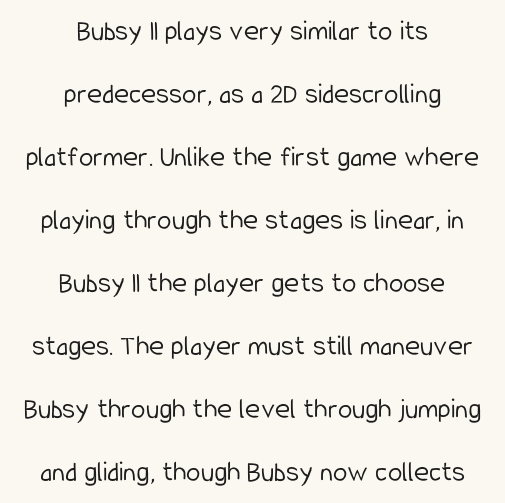
The image shows 29 px light, condensed sans-serif type, upright; set centered, loose line spacing (2.17x), normal letter spacing, not underlined; low stroke contrast and a medium x-height.
